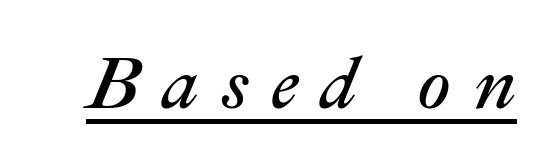
{"italic": "yes", "lean": "right", "slant_degrees": 22, "bold": "no", "weight": "regular", "width": "normal", "stroke_contrast": "medium", "x_height": "medium", "monospaced": "no", "underline": "yes", "letter_spacing": "wide", "letter_spacing_em": 0.3, "glyph_px": 74}
